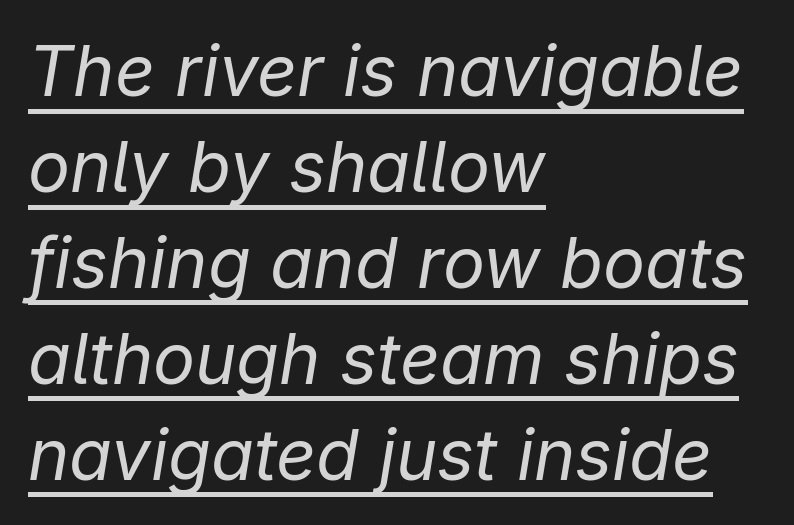
The image shows 70 px regular-weight type, italic (leaning right); set left-aligned, normal line spacing (1.37x), normal letter spacing, underlined; low stroke contrast and a medium x-height.
